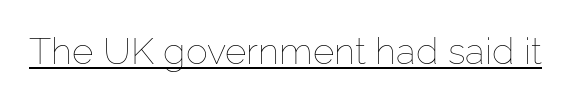
{"italic": "no", "bold": "no", "weight": "thin", "width": "normal", "stroke_contrast": "low", "x_height": "medium", "monospaced": "no", "underline": "yes", "letter_spacing": "normal", "letter_spacing_em": 0.0, "glyph_px": 37}
